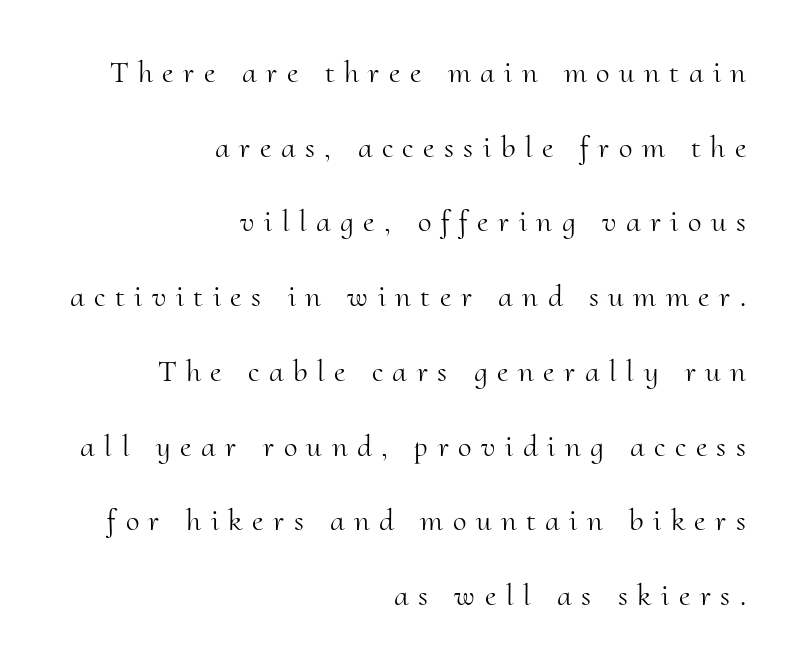
The image shows 31 px light serif type, upright; set right-aligned, loose line spacing (2.41x), unusually wide letter spacing (+0.31 em), not underlined; medium stroke contrast and a small x-height.
